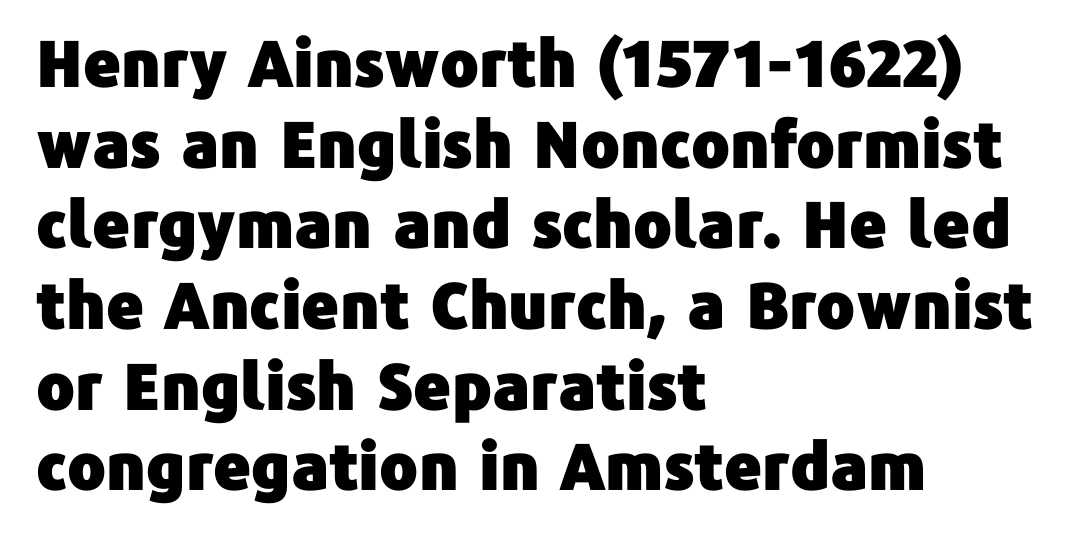
The image shows 64 px sans-serif type, upright; set left-aligned, normal line spacing (1.26x), normal letter spacing, not underlined; low stroke contrast and a medium x-height.
